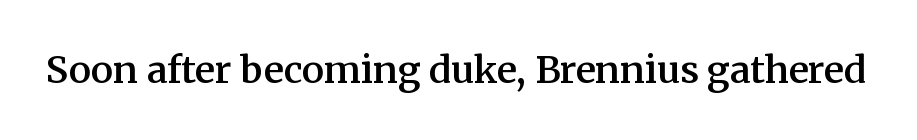
Q: Is the text bold? A: Semi-bold.
Q: Is the text italic (slanted)? A: No, it is upright.
Q: Is the typeface a serif or a sans-serif typeface? A: Serif.
Q: Is the text underlined? A: No.
Q: Is the spacing between letters normal or unusually wide? A: Normal.
Q: Width (condensed, normal, or wide)? A: Normal.
Q: Stroke contrast? A: Medium.
Q: x-height? A: Medium.
Q: Monospaced? A: No.
